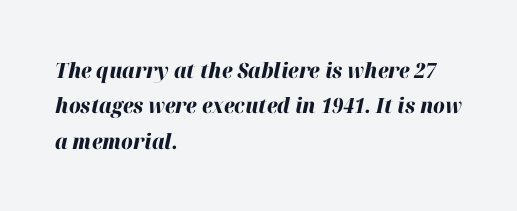
Compared with typical paragraphs, the rows here are spaced about the same. Nobody touched the tracking dial on this one. This is oblique type, the kind used for emphasis or titles. How heavy is the stroke? Heavy — this is a bold. Descenders are the only things crossing below the line. The text block is weighted toward the left margin, trailing off unevenly rightward.
